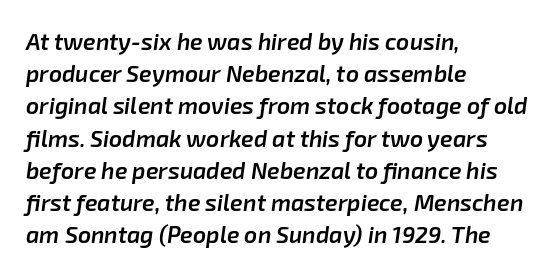
The glyphs look as if they've been sheared to an angle. The letterforms sit shoulder to shoulder at normal distance. Beneath every word, the page is bare. Compared with a centered layout, this one pins lines to the left instead. What's the leading like? Ordinary, nothing unusual.
